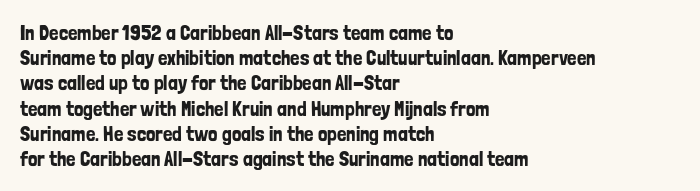
{"italic": "no", "underline": "no", "align": "left", "line_spacing_ratio": 1.2, "letter_spacing": "normal", "letter_spacing_em": 0.0, "glyph_px": 21}
